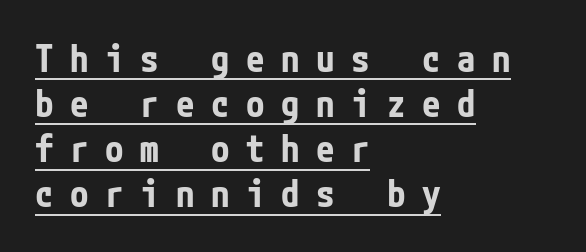
Q: Is the text bold? A: Yes.
Q: Is the text italic (slanted)? A: No, it is upright.
Q: Is the typeface a serif or a sans-serif typeface? A: Sans-serif.
Q: Is the text underlined? A: Yes.
Q: How is the paragraph aligned? A: Left-aligned.
Q: Is the spacing between letters normal or unusually wide? A: Unusually wide.
Q: Width (condensed, normal, or wide)? A: Condensed.
Q: Stroke contrast? A: Low.
Q: x-height? A: Medium.
